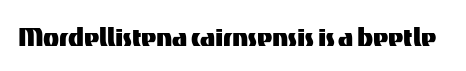
The image shows 33 px sans-serif type, upright; set normal letter spacing, not underlined; medium stroke contrast and a medium x-height.
